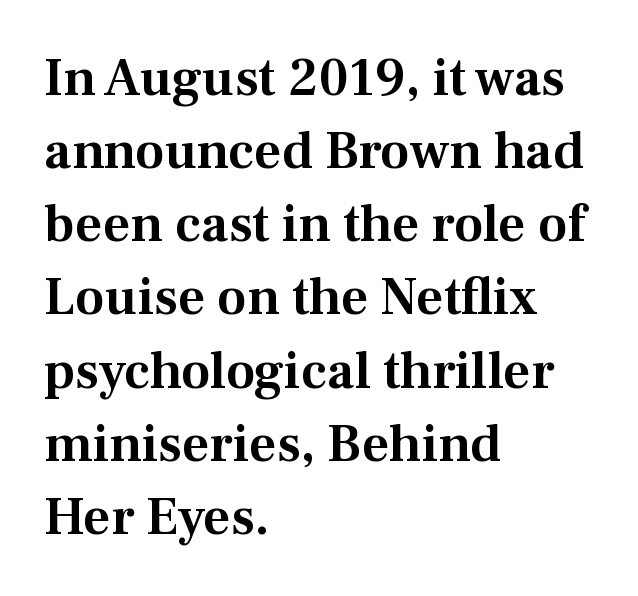
The image shows 53 px serif type, upright; set left-aligned, normal line spacing (1.38x), normal letter spacing, not underlined; medium stroke contrast and a medium x-height.
